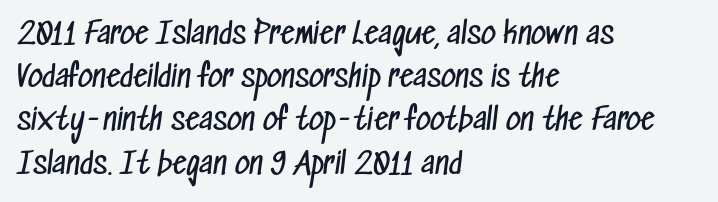
The glyphs in this specimen are sans serif. Honestly, the row spacing looks completely unremarkable. Honestly, the letter spacing is just normal — you wouldn't notice it. Letters have the restrained weight of plain body copy at most. Short and long lines alike share a common starting point at left. The strip under each line holds only bare page.
